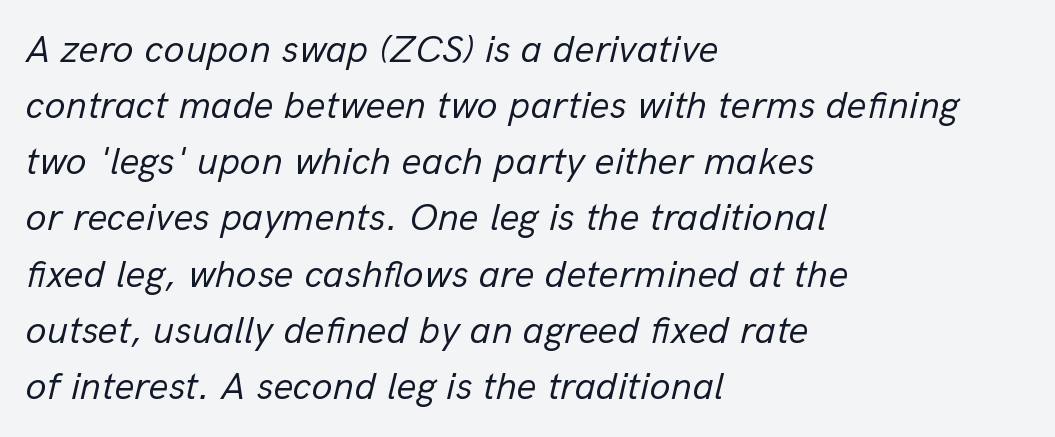
Q: Is the text bold? A: No.
Q: Is the text italic (slanted)? A: Yes, it leans right by about 13 degrees.
Q: Is the text underlined? A: No.
Q: How is the paragraph aligned? A: Left-aligned.
Q: Is the spacing between letters normal or unusually wide? A: Normal.
Q: Is the spacing between lines tight, normal or loose? A: Normal.
Q: Width (condensed, normal, or wide)? A: Normal.
Q: Stroke contrast? A: Low.
Q: x-height? A: Medium.
Q: Monospaced? A: No.
